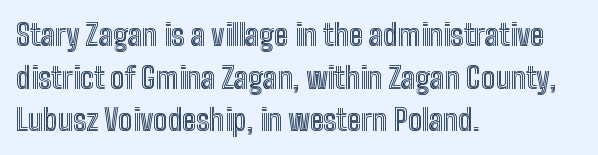
The image shows 30 px condensed type, upright; set left-aligned, normal line spacing (1.42x), normal letter spacing, not underlined; a medium x-height.
